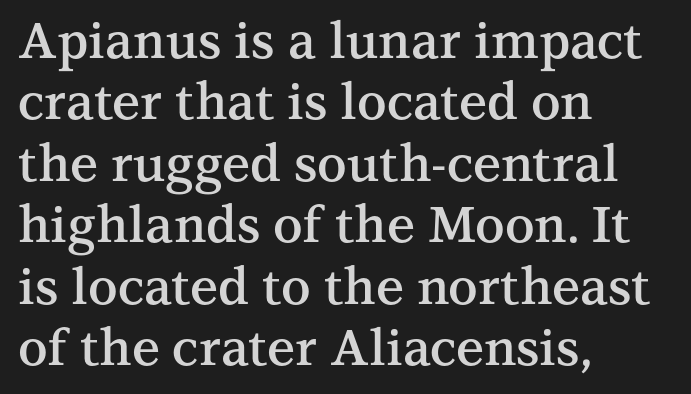
Q: Is the text bold? A: Semi-bold.
Q: Is the text italic (slanted)? A: No, it is upright.
Q: Is the typeface a serif or a sans-serif typeface? A: Serif.
Q: Is the text underlined? A: No.
Q: How is the paragraph aligned? A: Left-aligned.
Q: Is the spacing between letters normal or unusually wide? A: Normal.
Q: Width (condensed, normal, or wide)? A: Normal.
Q: Stroke contrast? A: Medium.
Q: x-height? A: Medium.
Q: Monospaced? A: No.
